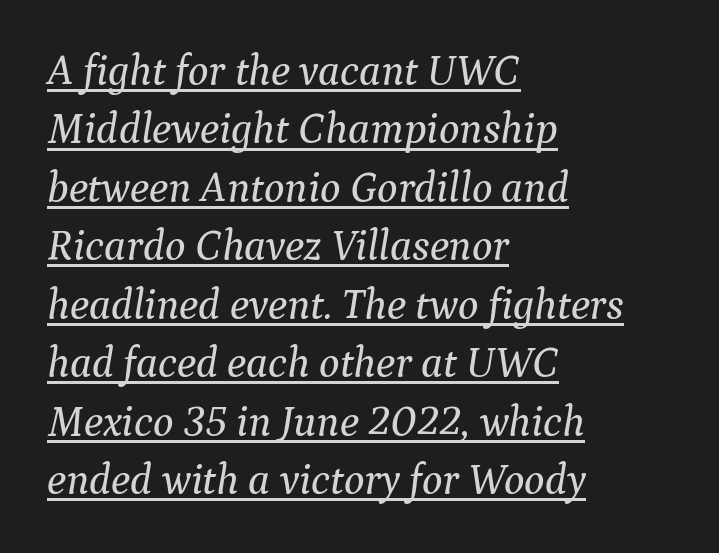
The image shows 43 px serif type, italic (leaning right); set left-aligned, normal line spacing (1.36x), normal letter spacing, underlined; medium stroke contrast and a medium x-height.
